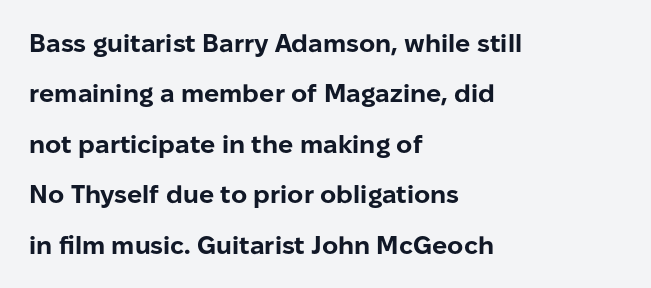
The image shows 25 px bold type, upright; set left-aligned, loose line spacing (2.02x), normal letter spacing, not underlined.
